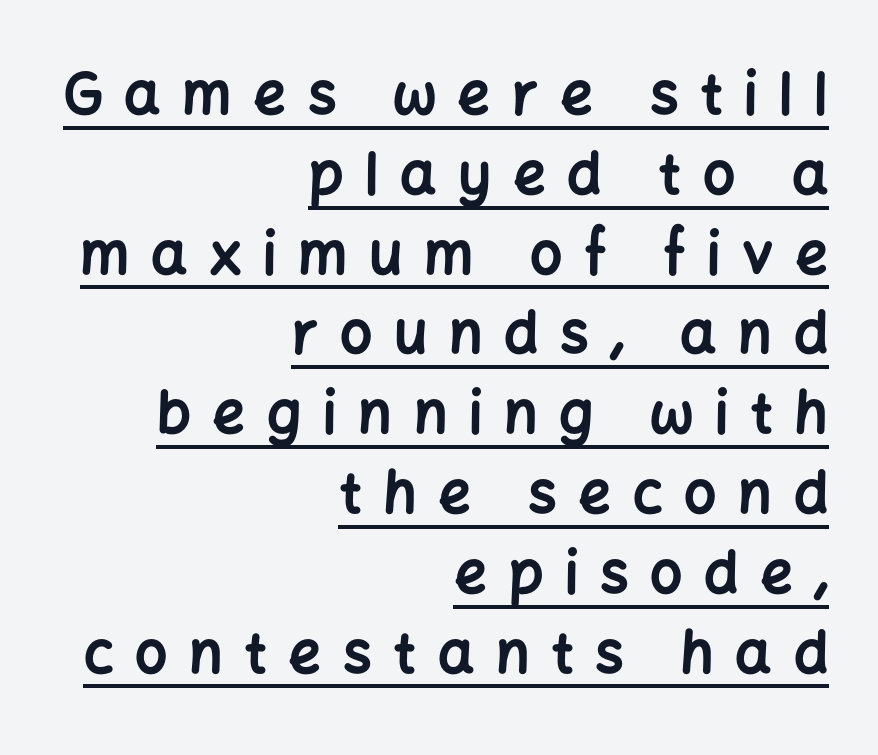
Q: Is the text bold? A: Yes.
Q: Is the text italic (slanted)? A: No, it is upright.
Q: Is the typeface a serif or a sans-serif typeface? A: Sans-serif.
Q: Is the text underlined? A: Yes.
Q: How is the paragraph aligned? A: Right-aligned.
Q: Is the spacing between letters normal or unusually wide? A: Unusually wide.
Q: Is the spacing between lines tight, normal or loose? A: Normal.
Q: Width (condensed, normal, or wide)? A: Normal.
Q: Stroke contrast? A: Low.
Q: x-height? A: Medium.
Q: Monospaced? A: No.
